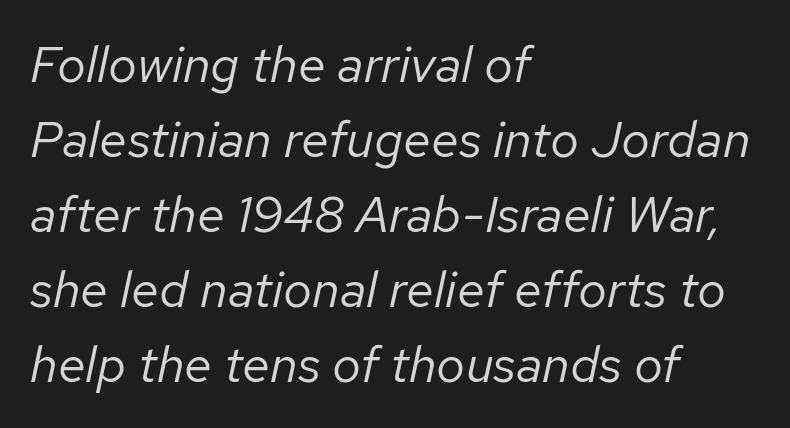
The image shows 51 px regular-weight type, italic (leaning right); set left-aligned, normal line spacing (1.47x), normal letter spacing, not underlined; low stroke contrast and a medium x-height.
